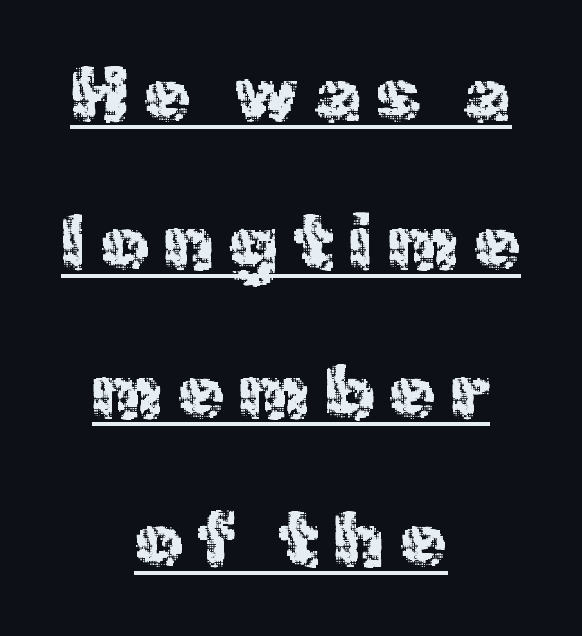
{"serif": "no", "italic": "no", "width": "normal", "x_height": "medium", "monospaced": "no", "underline": "yes", "align": "center", "line_spacing": "loose", "line_spacing_ratio": 1.98, "letter_spacing": "wide", "letter_spacing_em": 0.2, "glyph_px": 75}
